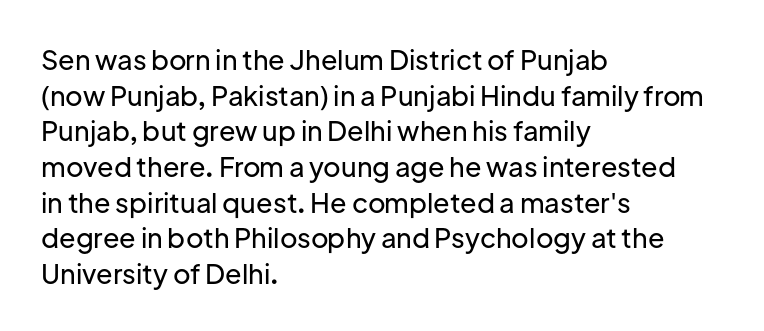
The image shows 27 px text type, upright; set left-aligned, normal line spacing (1.32x), normal letter spacing, not underlined.
